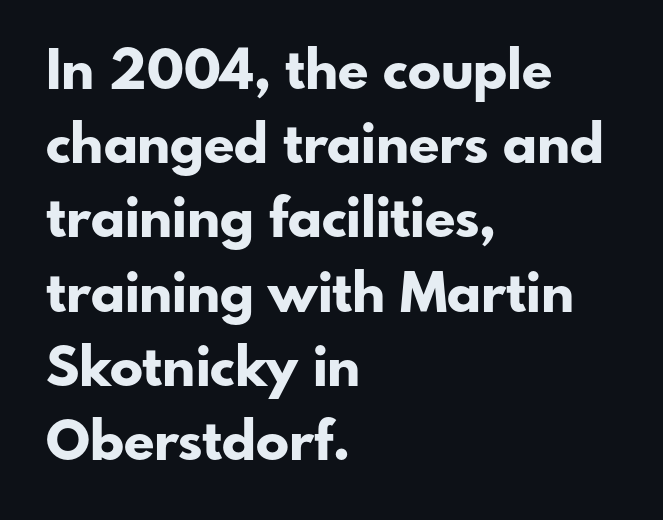
The image shows 55 px bold sans-serif type, upright; set left-aligned, normal line spacing (1.35x), normal letter spacing, not underlined; low stroke contrast and a small x-height.
